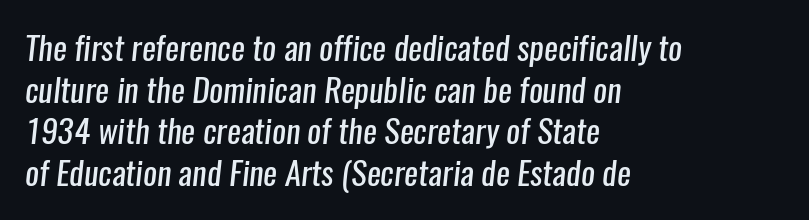
{"serif": "no", "bold": "no", "weight": "regular", "width": "condensed", "stroke_contrast": "low", "x_height": "medium", "monospaced": "no", "underline": "no", "align": "left", "line_spacing": "normal", "line_spacing_ratio": 1.26, "letter_spacing": "normal", "letter_spacing_em": 0.0, "glyph_px": 33}
